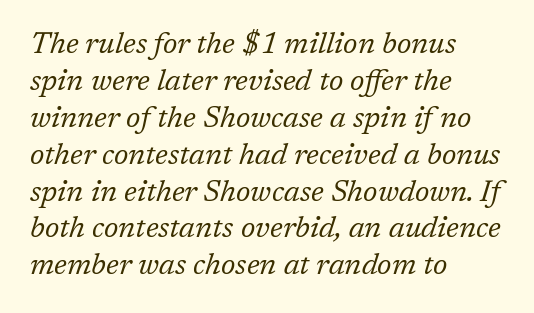
Words appear dense and cohesive because spacing is normal. The letters advance in unequal steps, a hallmark of proportional type. Small tapered or slab feet sit at the stroke ends, so this counts as serif. Observe the lean: these are italic letterforms. Check under the words: just untouched page. Which margin do the lines hug? The left one — the right edge is uneven.
